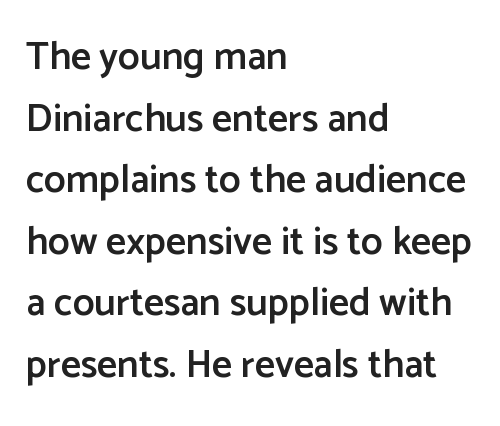
{"serif": "no", "italic": "no", "bold": "semi", "weight": "semibold", "width": "normal", "stroke_contrast": "low", "x_height": "medium", "monospaced": "no", "underline": "no", "align": "left", "line_spacing": "normal", "line_spacing_ratio": 1.58, "letter_spacing": "normal", "letter_spacing_em": 0.0, "glyph_px": 39}
